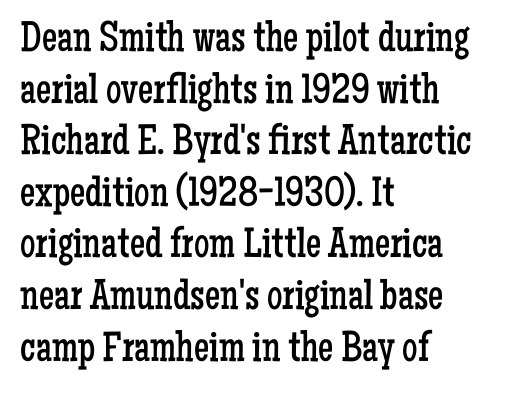
Q: Is the text bold? A: No.
Q: Is the text italic (slanted)? A: No, it is upright.
Q: Is the typeface a serif or a sans-serif typeface? A: Serif.
Q: Is the text underlined? A: No.
Q: How is the paragraph aligned? A: Left-aligned.
Q: Is the spacing between letters normal or unusually wide? A: Normal.
Q: Width (condensed, normal, or wide)? A: Condensed.
Q: Stroke contrast? A: Low.
Q: x-height? A: Medium.
Q: Monospaced? A: No.
